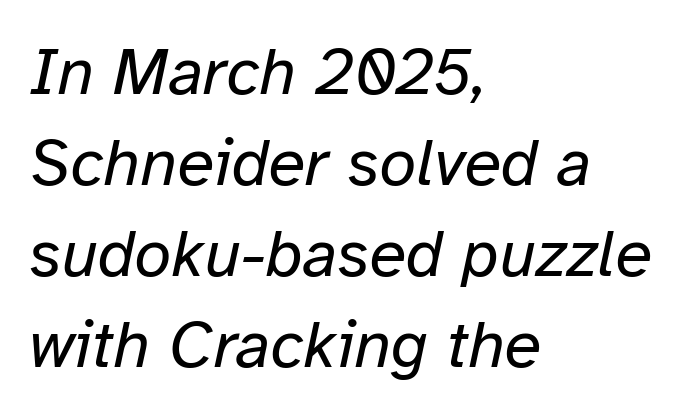
The image shows 67 px regular-weight type, italic (leaning right); set left-aligned, normal line spacing (1.36x), normal letter spacing, not underlined; low stroke contrast and a medium x-height.
